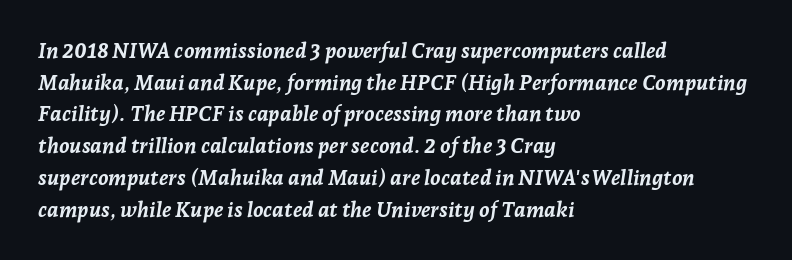
{"italic": "yes", "lean": "right", "slant_degrees": 7, "bold": "yes", "underline": "no", "align": "left", "line_spacing": "normal", "line_spacing_ratio": 1.51, "letter_spacing": "normal", "letter_spacing_em": 0.0, "glyph_px": 21}
